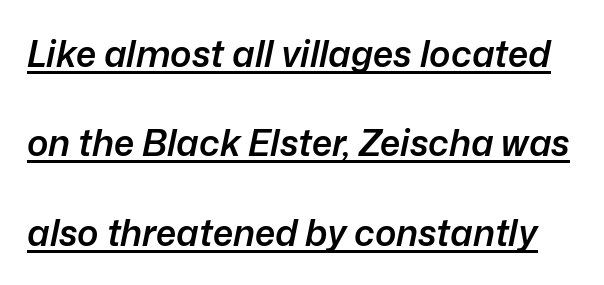
The image shows 36 px semibold type, italic (leaning right); set loose line spacing (2.48x), normal letter spacing, underlined; low stroke contrast and a medium x-height.
